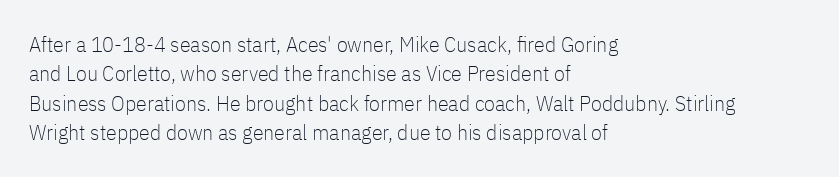
Bare-footed words on every line. Every stem runs plumb, perpendicular to the baseline. The typesetting does not lean heavy: it is not bold. Tracking value appears to be zero — textbook default spacing. The vertical gap from one line to the next is medium.
